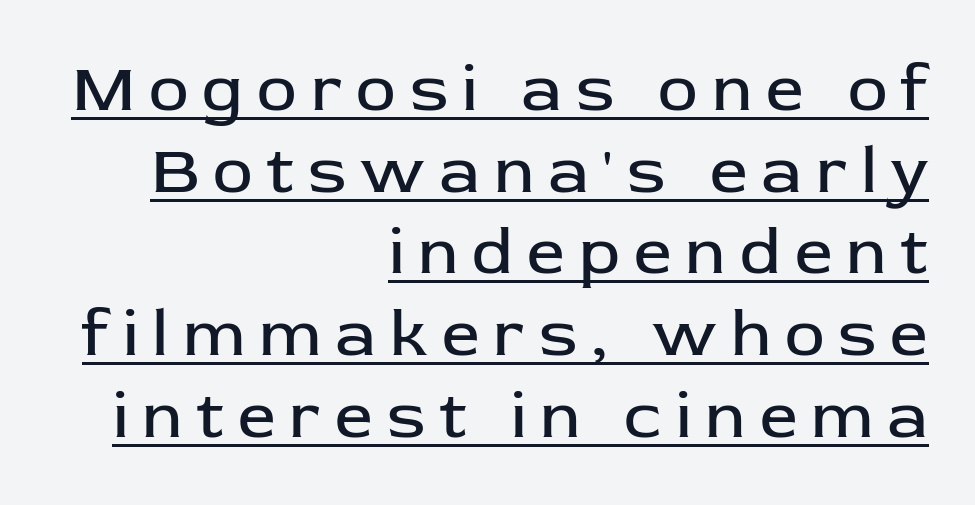
The image shows 67 px regular-weight sans-serif type, upright; set right-aligned, line spacing 1.22x, unusually wide letter spacing (+0.21 em), underlined; low stroke contrast and a medium x-height.
